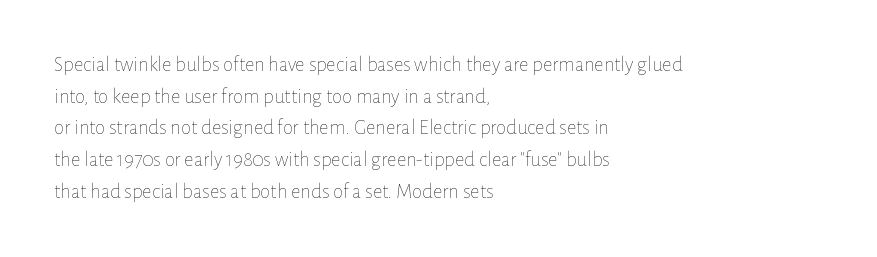
Style check: upright. Leftover space on each line is placed entirely after the last word. The rows are spaced the way most documents space them. The font is comparable to plain body text, perhaps lighter. Honestly, there is no underline to notice here at all. Nobody touched the tracking dial on this one.
